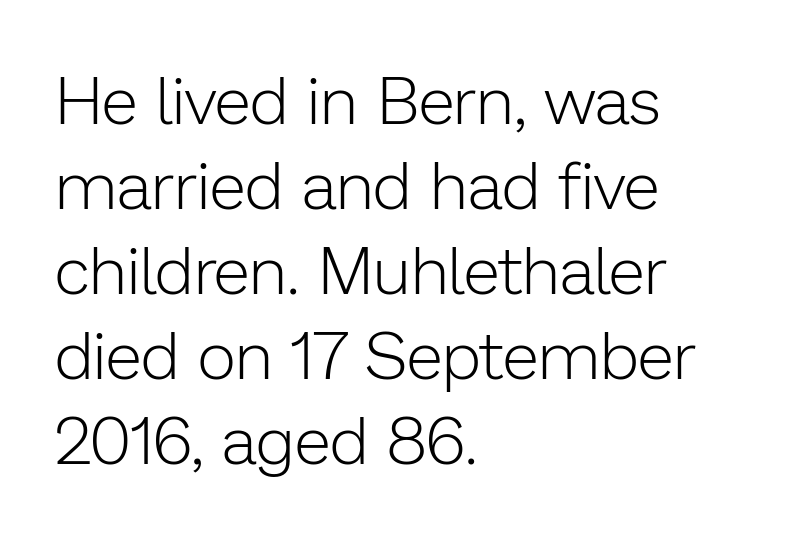
The image shows 67 px light sans-serif type, upright; set left-aligned, normal line spacing (1.27x), normal letter spacing, not underlined; low stroke contrast and a medium x-height.
